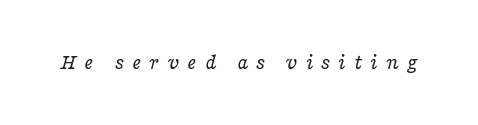
{"italic": "yes", "lean": "right", "slant_degrees": 16, "bold": "no", "underline": "no", "letter_spacing": "wide", "letter_spacing_em": 0.36, "glyph_px": 22}
